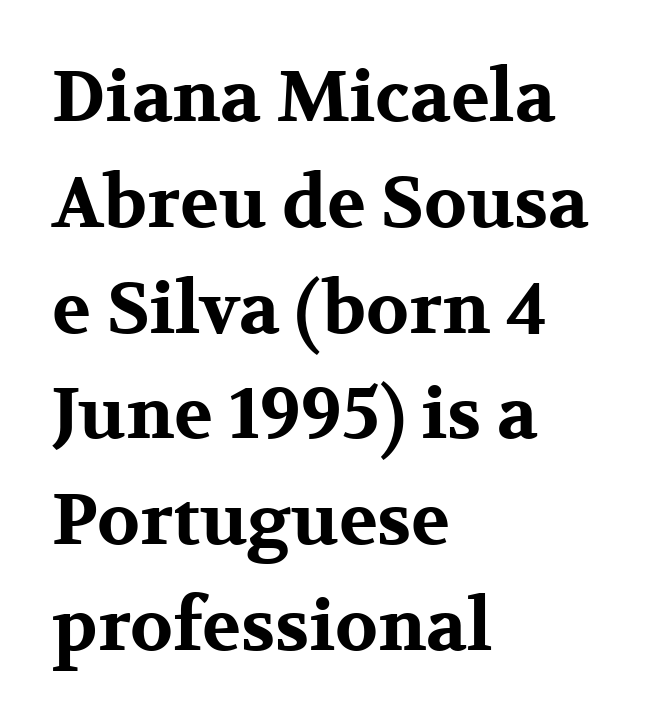
The image shows 71 px bold, wide serif type, upright; set left-aligned, normal line spacing (1.49x), normal letter spacing, not underlined; medium stroke contrast and a medium x-height.
